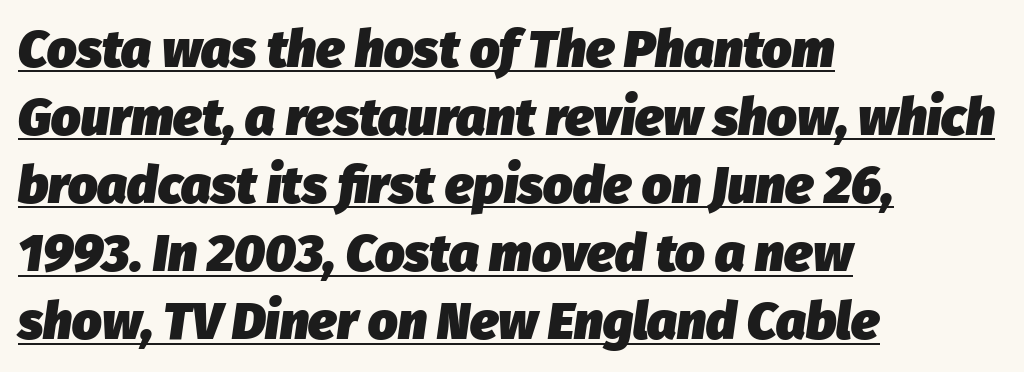
{"italic": "yes", "lean": "right", "slant_degrees": 8, "bold": "yes", "weight": "heavy", "width": "normal", "stroke_contrast": "low", "x_height": "medium", "monospaced": "no", "underline": "yes", "align": "left", "line_spacing": "normal", "line_spacing_ratio": 1.31, "letter_spacing": "normal", "letter_spacing_em": 0.0, "glyph_px": 52}
